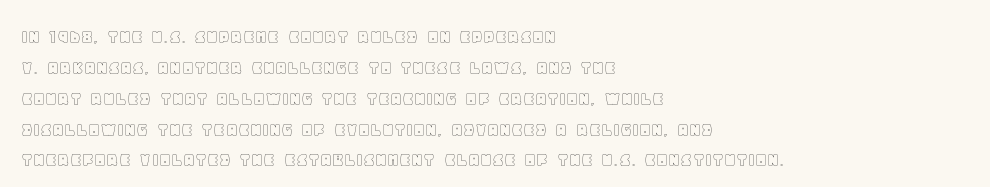
{"italic": "no", "underline": "no", "align": "left", "line_spacing": "normal", "line_spacing_ratio": 1.47, "letter_spacing": "normal", "letter_spacing_em": 0.0, "glyph_px": 21}
